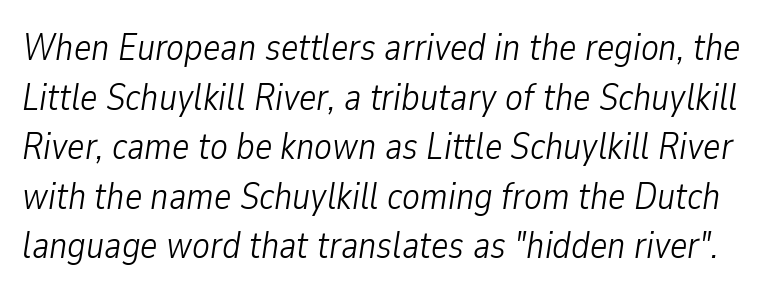
Q: Is the text bold? A: No.
Q: Is the text italic (slanted)? A: Yes, it leans right by about 9 degrees.
Q: Is the text underlined? A: No.
Q: Is the spacing between letters normal or unusually wide? A: Normal.
Q: Is the spacing between lines tight, normal or loose? A: Normal.
Q: Width (condensed, normal, or wide)? A: Condensed.
Q: Stroke contrast? A: Low.
Q: x-height? A: Medium.
Q: Monospaced? A: No.
